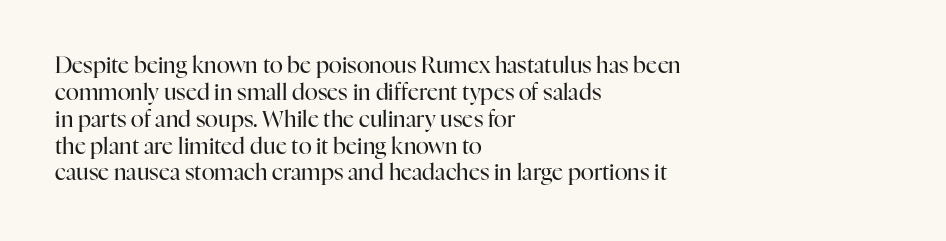
{"italic": "no", "bold": "no", "underline": "no", "align": "left", "line_spacing_ratio": 1.22, "letter_spacing": "normal", "letter_spacing_em": 0.0, "glyph_px": 22}
